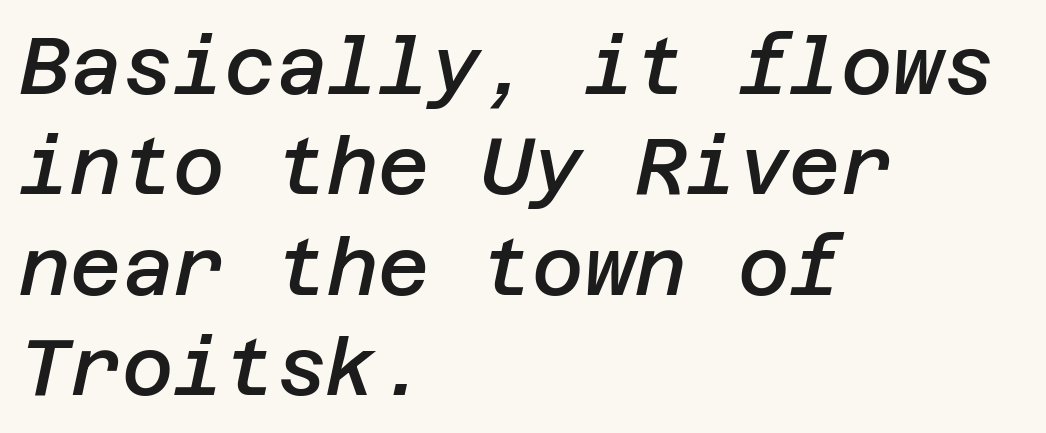
{"italic": "yes", "lean": "right", "slant_degrees": 12, "bold": "semi", "weight": "semibold", "width": "normal", "stroke_contrast": "low", "x_height": "large", "underline": "no", "align": "left", "line_spacing": "normal", "line_spacing_ratio": 1.27, "letter_spacing": "normal", "letter_spacing_em": 0.0, "glyph_px": 79}
